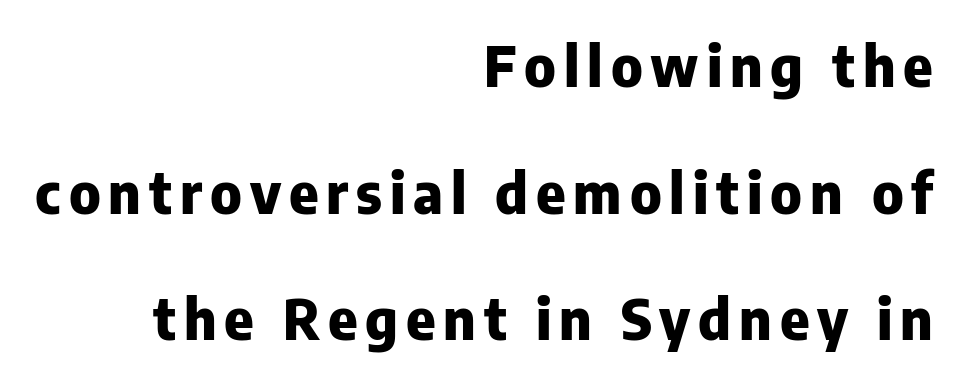
The image shows 56 px heavy sans-serif type, upright; set right-aligned, loose line spacing (2.26x), not underlined; low stroke contrast and a medium x-height.
